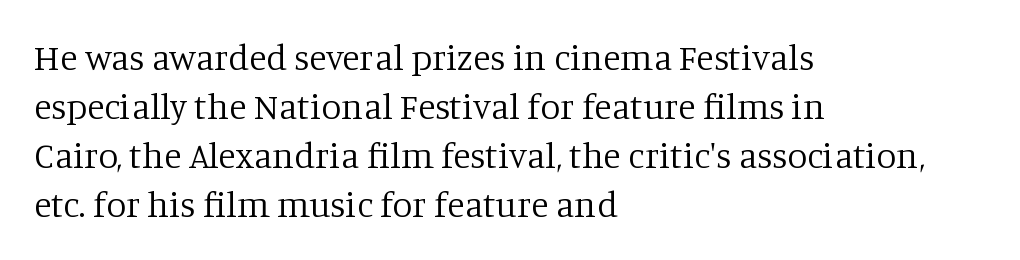
The image shows 36 px regular-weight serif type, upright; set left-aligned, normal line spacing (1.36x), normal letter spacing, not underlined; low stroke contrast and a large x-height.
